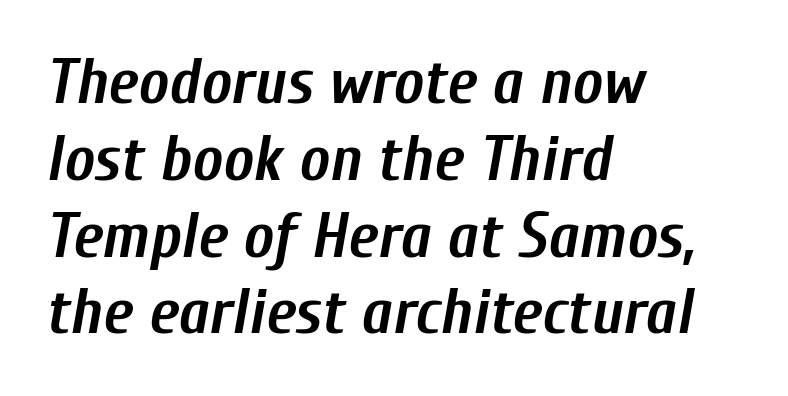
Q: Is the text bold? A: Yes.
Q: Is the text italic (slanted)? A: Yes, it leans right by about 10 degrees.
Q: Is the text underlined? A: No.
Q: How is the paragraph aligned? A: Left-aligned.
Q: Is the spacing between letters normal or unusually wide? A: Normal.
Q: Width (condensed, normal, or wide)? A: Condensed.
Q: Stroke contrast? A: Low.
Q: x-height? A: Medium.
Q: Monospaced? A: No.
